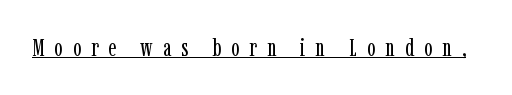
Compared with undecorated copy, this sample adds a rule below the words. The face used here is rendered with a markedly widened letterfit. Stroke thickness stays within the range of a standard reading face or lighter. Notice how the stems are strictly vertical — no italics here.
